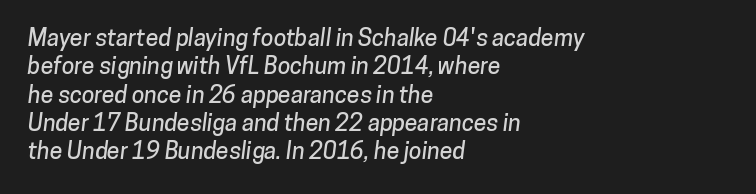
Q: Is the text underlined? A: No.
Q: How is the paragraph aligned? A: Left-aligned.
Q: Is the spacing between letters normal or unusually wide? A: Normal.
